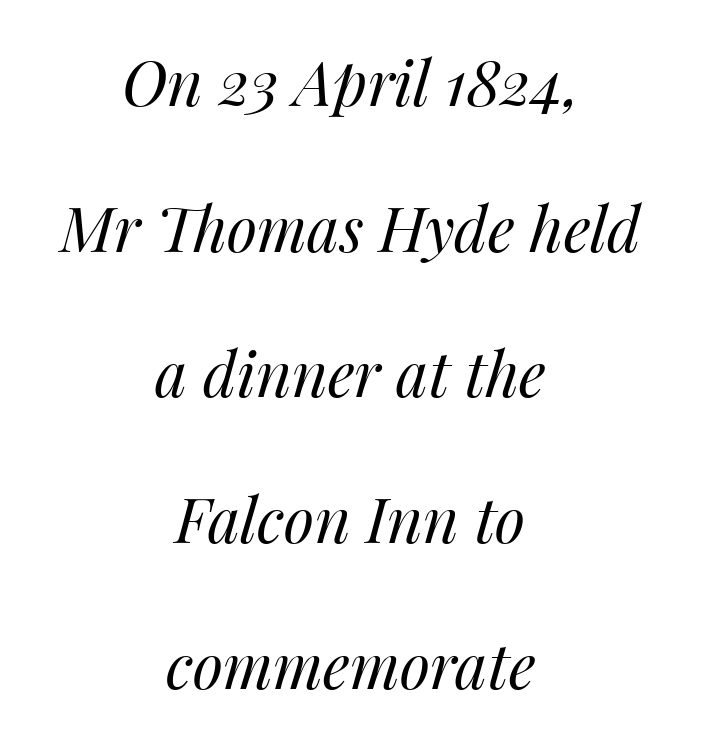
{"italic": "yes", "lean": "right", "slant_degrees": 14, "bold": "no", "weight": "regular", "width": "normal", "stroke_contrast": "medium", "x_height": "medium", "monospaced": "no", "underline": "no", "align": "center", "line_spacing": "loose", "line_spacing_ratio": 2.35, "letter_spacing": "normal", "letter_spacing_em": 0.0, "glyph_px": 62}
